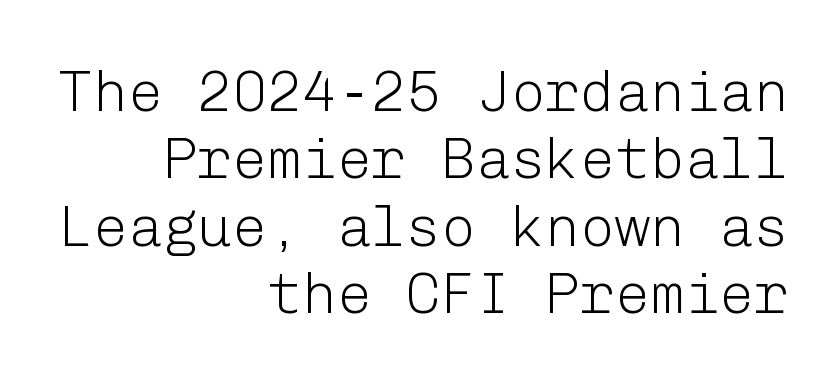
The image shows 58 px light sans-serif type, upright; set right-aligned, line spacing 1.16x, normal letter spacing, not underlined; low stroke contrast and a medium x-height.
